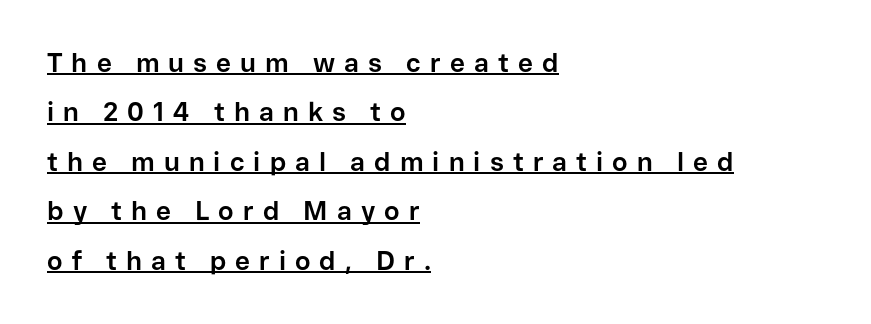
The image shows 26 px bold type, upright; set left-aligned, loose line spacing (1.9x), unusually wide letter spacing (+0.35 em), underlined.
